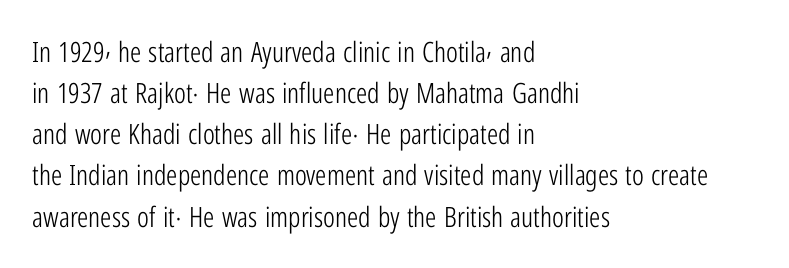
{"serif": "no", "italic": "no", "bold": "no", "weight": "light", "width": "condensed", "stroke_contrast": "low", "x_height": "medium", "monospaced": "no", "underline": "no", "align": "left", "line_spacing": "normal", "line_spacing_ratio": 1.47, "letter_spacing": "normal", "letter_spacing_em": 0.0, "glyph_px": 28}
